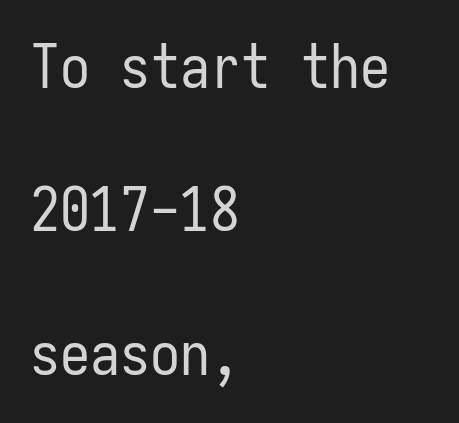
The image shows 60 px regular-weight, condensed sans-serif type, upright, monospaced; set left-aligned, loose line spacing (2.39x), normal letter spacing, not underlined; low stroke contrast and a medium x-height.
